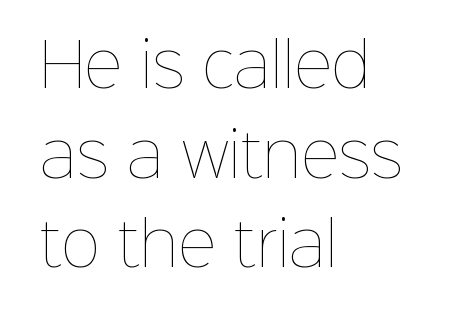
Each stroke keeps to a modest, everyday thickness or less. Layout note: lines flush left. Interline gaps are of average width in this sample. Style check: upright. The rendering keeps characters at their native spacing.
